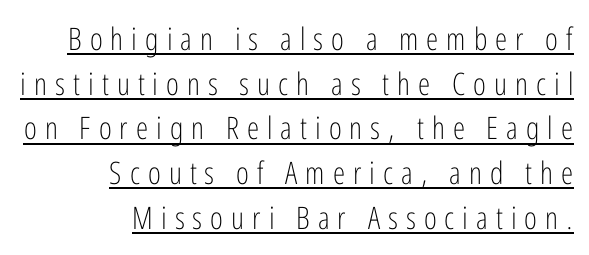
These lines are set flush right with a ragged left edge. These lines are rendered in a variable-pitch font. The rendered words wear a rule along their underside. Ordinary non-slanted type is in use. The strokes carry an ordinary text weight at most.
